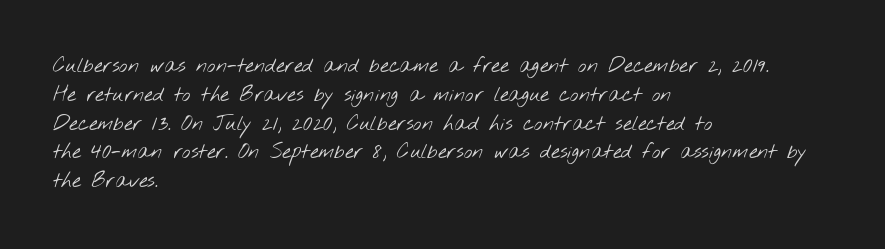
The image shows 20 px text type; set left-aligned, normal line spacing (1.44x), normal letter spacing, not underlined.
